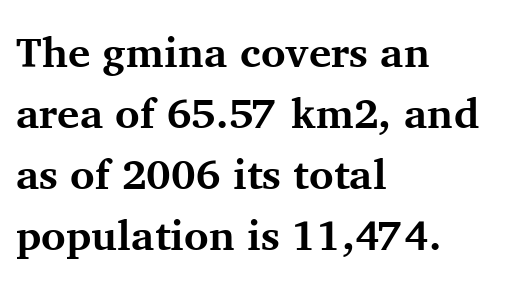
Q: Is the text bold? A: Yes.
Q: Is the text italic (slanted)? A: No, it is upright.
Q: Is the typeface a serif or a sans-serif typeface? A: Serif.
Q: Is the text underlined? A: No.
Q: How is the paragraph aligned? A: Left-aligned.
Q: Is the spacing between letters normal or unusually wide? A: Normal.
Q: Is the spacing between lines tight, normal or loose? A: Normal.
Q: Width (condensed, normal, or wide)? A: Normal.
Q: Stroke contrast? A: Medium.
Q: x-height? A: Medium.
Q: Monospaced? A: No.
